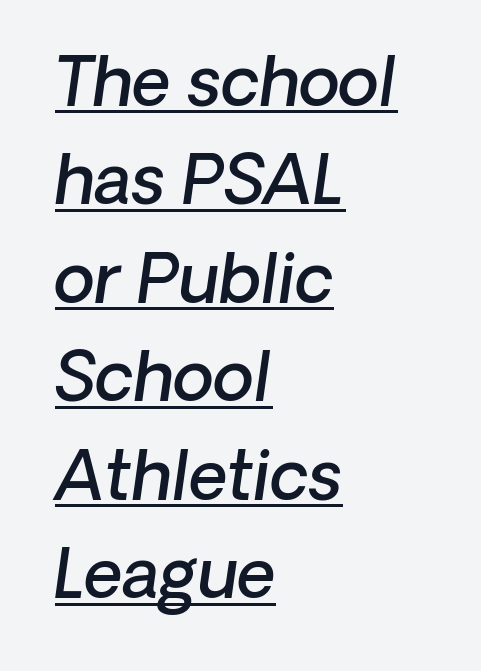
The image shows 67 px semibold type, italic (leaning right); set left-aligned, normal line spacing (1.47x), normal letter spacing, underlined; low stroke contrast and a medium x-height.
